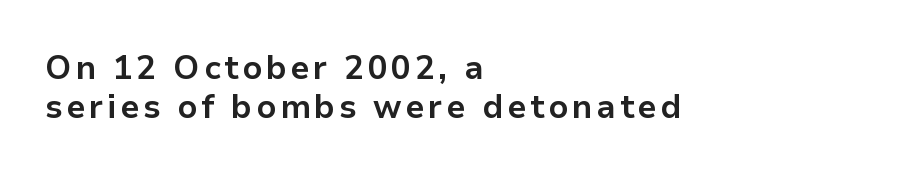
The image shows 33 px bold sans-serif type, upright; set left-aligned, line spacing 1.19x, not underlined; low stroke contrast and a medium x-height.
